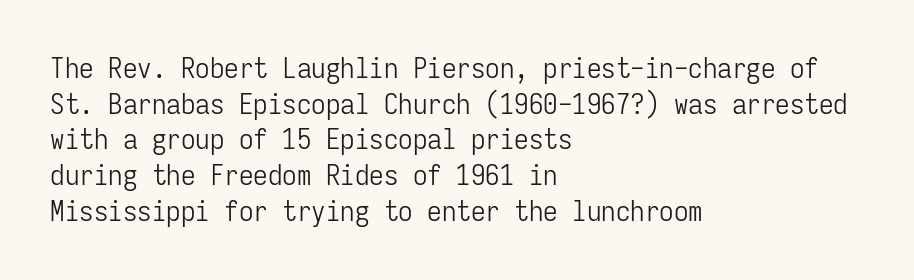
The image shows 29 px light, condensed sans-serif type, upright, monospaced; set left-aligned, line spacing 1.23x, normal letter spacing, not underlined; low stroke contrast and a medium x-height.
